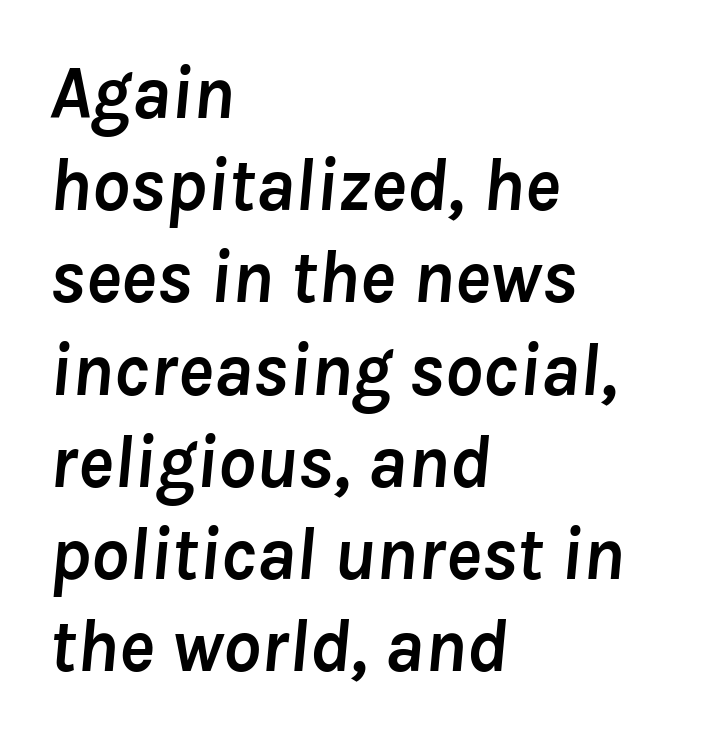
Q: Is the text bold? A: Yes.
Q: Is the text italic (slanted)? A: Yes, it leans right by about 8 degrees.
Q: Is the text underlined? A: No.
Q: How is the paragraph aligned? A: Left-aligned.
Q: Is the spacing between letters normal or unusually wide? A: Normal.
Q: Width (condensed, normal, or wide)? A: Normal.
Q: Stroke contrast? A: Low.
Q: x-height? A: Medium.
Q: Monospaced? A: No.
